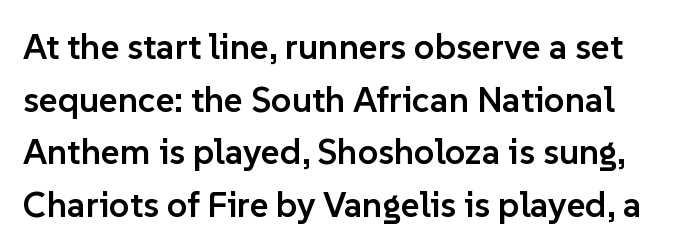
The image shows 36 px semibold sans-serif type, upright; set normal line spacing (1.46x), normal letter spacing, not underlined; low stroke contrast and a medium x-height.
